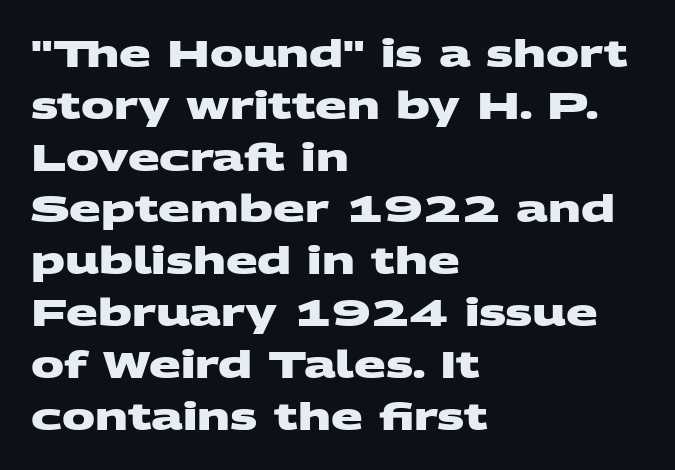
Q: Is the text bold? A: Yes.
Q: Is the typeface a serif or a sans-serif typeface? A: Sans-serif.
Q: Is the text underlined? A: No.
Q: How is the paragraph aligned? A: Left-aligned.
Q: Is the spacing between letters normal or unusually wide? A: Normal.
Q: Is the spacing between lines tight, normal or loose? A: Normal.
Q: Width (condensed, normal, or wide)? A: Wide.
Q: Stroke contrast? A: Medium.
Q: x-height? A: Large.
Q: Monospaced? A: No.
